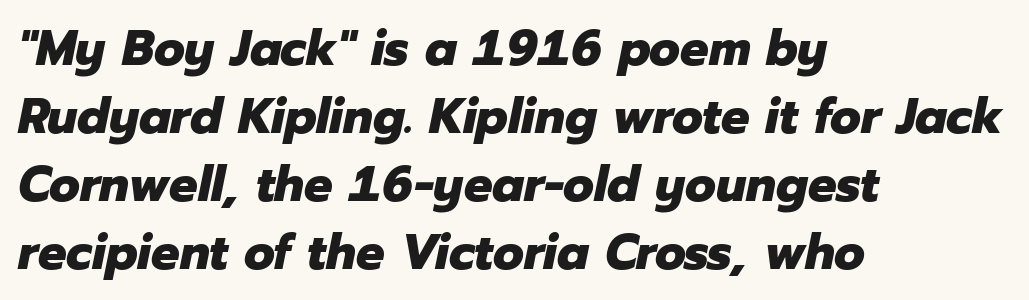
Q: Is the text bold? A: Yes.
Q: Is the text italic (slanted)? A: Yes, it leans right by about 12 degrees.
Q: Is the text underlined? A: No.
Q: How is the paragraph aligned? A: Left-aligned.
Q: Is the spacing between letters normal or unusually wide? A: Normal.
Q: Is the spacing between lines tight, normal or loose? A: Normal.
Q: Width (condensed, normal, or wide)? A: Normal.
Q: Stroke contrast? A: Low.
Q: x-height? A: Medium.
Q: Monospaced? A: No.
